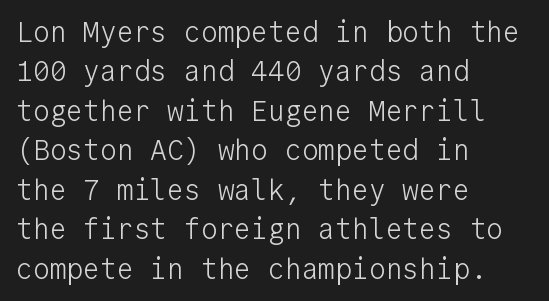
The image shows 28 px light sans-serif type, upright, monospaced; set left-aligned, normal line spacing (1.41x), normal letter spacing, not underlined; low stroke contrast and a medium x-height.
